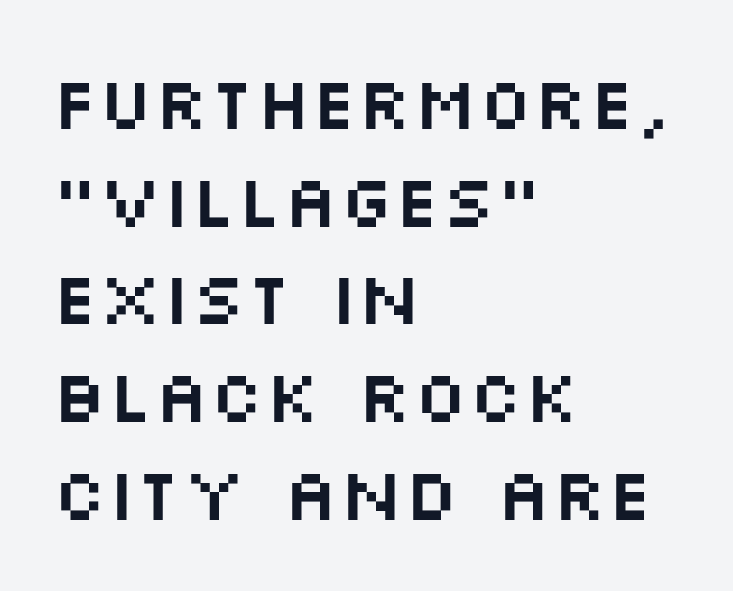
The line texture is even and compact thanks to regular tracking. The rendering uses a moderate line-height, typical for paragraphs. Serifs: no, the terminals of the letterforms are clean. Any mark beneath the type? The region is blank. Spacing verdict: proportional, widths tailored to each character. All the whitespace from short lines collects on the right.
